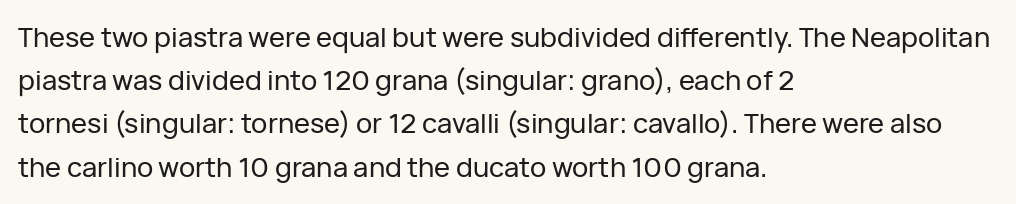
Anything drawn beneath the words? Only blank space. In terms of letterspacing, this is plain default setting. No italicization has been applied; the sample stays upright. The block of text has a typical density, with ordinary space between rows. Horizontal alignment here is leftward, the default for most running prose.
